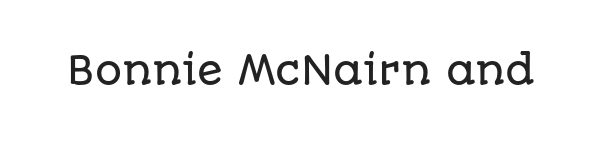
The image shows 38 px sans-serif type, upright; set normal letter spacing, not underlined; low stroke contrast and a large x-height.
